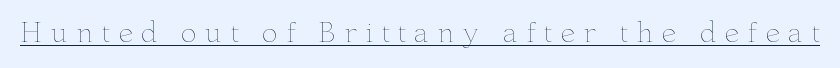
The image shows 27 px text type, upright; set unusually wide letter spacing (+0.29 em), underlined.
